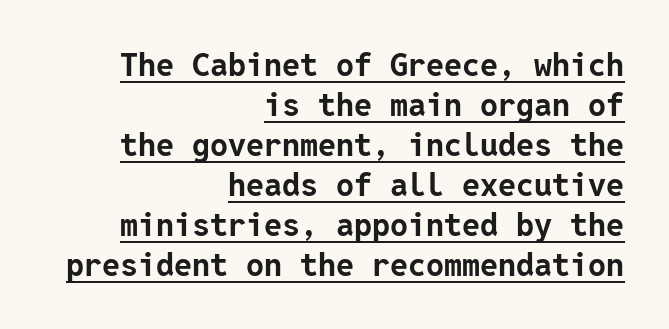
Q: Is the text bold? A: Yes.
Q: Is the text italic (slanted)? A: No, it is upright.
Q: Is the typeface a serif or a sans-serif typeface? A: Sans-serif.
Q: Is the text underlined? A: Yes.
Q: How is the paragraph aligned? A: Right-aligned.
Q: Is the spacing between letters normal or unusually wide? A: Normal.
Q: Is the spacing between lines tight, normal or loose? A: Normal.
Q: Width (condensed, normal, or wide)? A: Normal.
Q: Stroke contrast? A: Low.
Q: x-height? A: Medium.
